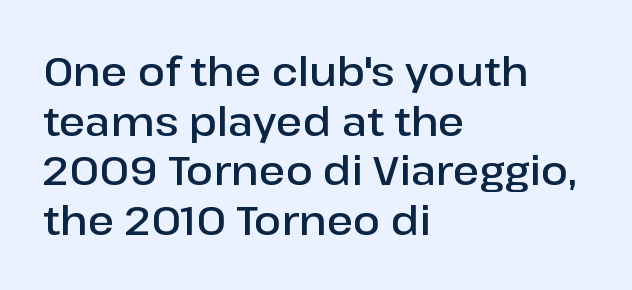
Q: Is the text bold? A: Semi-bold.
Q: Is the text italic (slanted)? A: No, it is upright.
Q: Is the typeface a serif or a sans-serif typeface? A: Sans-serif.
Q: Is the text underlined? A: No.
Q: How is the paragraph aligned? A: Left-aligned.
Q: Is the spacing between letters normal or unusually wide? A: Normal.
Q: Width (condensed, normal, or wide)? A: Normal.
Q: Stroke contrast? A: Low.
Q: x-height? A: Medium.
Q: Monospaced? A: No.
